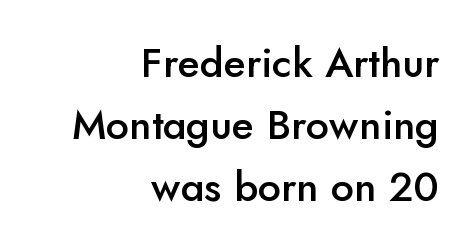
Inter-character spacing is left at the font's built-in metrics. The gap between lines stays unmarked. Vertical spacing — default. This sample has the flowing, uneven cadence of proportional lettering. It's the straight-up-and-down kind of type.
